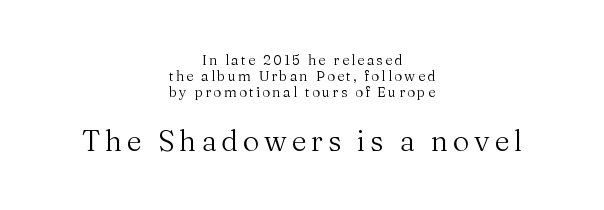
Q: Is the text bold? A: No.
Q: Is the text italic (slanted)? A: No, it is upright.
Q: Is the typeface a serif or a sans-serif typeface? A: Serif.
Q: Is the text underlined? A: No.
Q: How is the paragraph aligned? A: Centered.
Q: Is the spacing between lines tight, normal or loose? A: Tight.
Q: Which block of text is set in a larger size, the first (top) or the second (bottom)? A: The second (bottom) one.
Q: Width (condensed, normal, or wide)? A: Normal.
Q: Stroke contrast? A: Medium.
Q: x-height? A: Medium.
Q: Monospaced? A: No.
